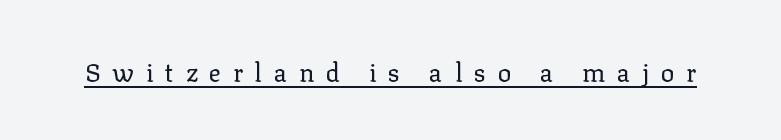
Summary of weight: not heavy and not bold. Has an underline been added? It has. Here the glyphs are tracked loosely, breaking word shapes into spaced letters. These lines were composed using upright roman letters.
